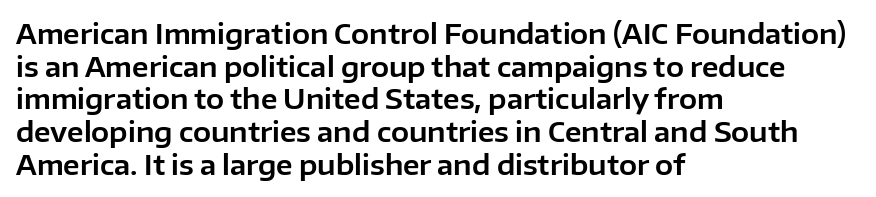
The image shows 27 px text type, upright; set left-aligned, line spacing 1.21x, normal letter spacing, not underlined.
